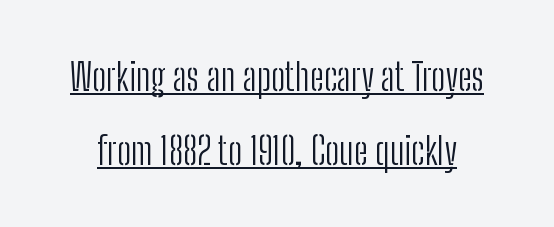
{"serif": "no", "italic": "no", "bold": "no", "weight": "light", "width": "condensed", "stroke_contrast": "low", "x_height": "medium", "monospaced": "no", "underline": "yes", "line_spacing": "loose", "line_spacing_ratio": 1.94, "letter_spacing": "normal", "letter_spacing_em": 0.0, "glyph_px": 38}
